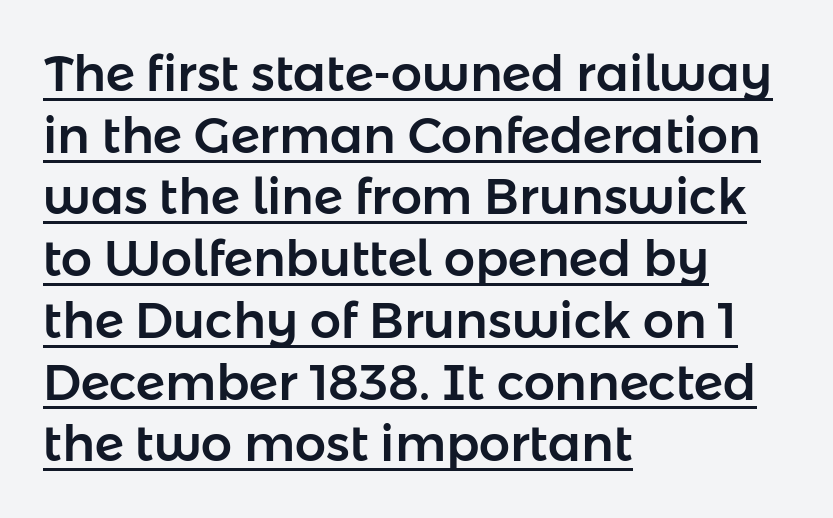
The image shows 49 px sans-serif type, upright; set left-aligned, normal line spacing (1.26x), normal letter spacing, underlined; low stroke contrast and a medium x-height.
